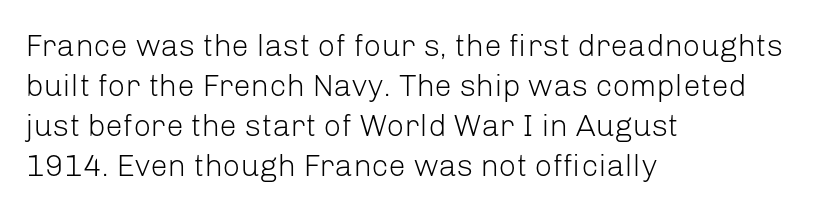
The image shows 31 px light sans-serif type, upright; set left-aligned, normal line spacing (1.29x), normal letter spacing, not underlined; low stroke contrast and a medium x-height.
